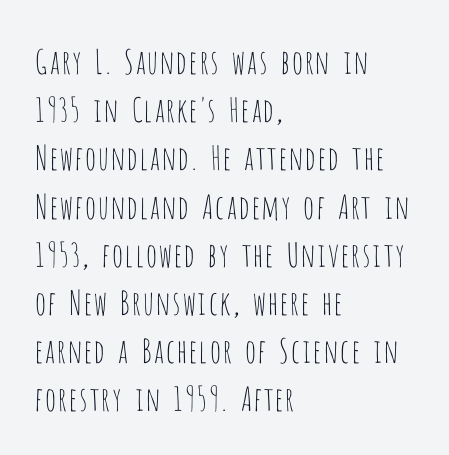
{"serif": "no", "italic": "no", "bold": "no", "weight": "thin", "width": "condensed", "stroke_contrast": "low", "x_height": "large", "monospaced": "no", "underline": "no", "align": "left", "line_spacing": "normal", "line_spacing_ratio": 1.46, "letter_spacing": "normal", "letter_spacing_em": 0.0, "glyph_px": 33}
